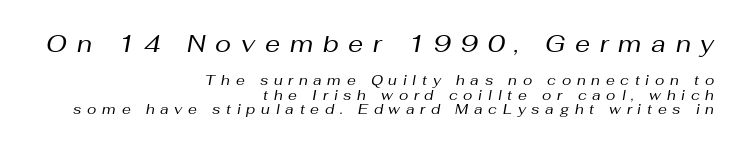
{"italic": "yes", "lean": "right", "slant_degrees": 10, "bold": "no", "underline": "no", "align": "right", "line_spacing": "tight", "line_spacing_ratio": 1.01, "letter_spacing": "wide", "letter_spacing_em": 0.41, "larger_block": "first", "size_ratio": 1.71, "glyph_px": 24}
